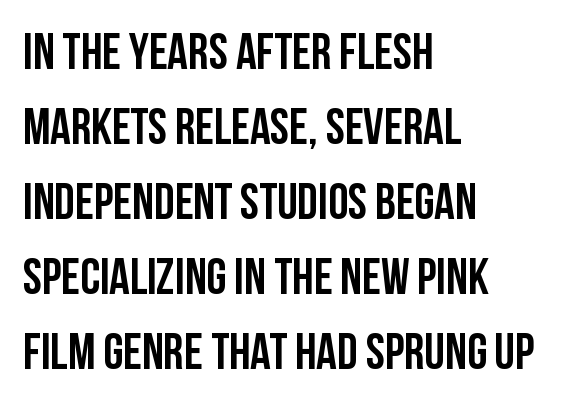
Line spacing here is normal. You can tell it's not italic because the verticals are truly vertical. Check the space under the baseline: it is left empty. This sample has the flowing, uneven cadence of proportional lettering. Does the copy run flush right? No — it runs flush left. Font category for this specimen: sans-serif.
